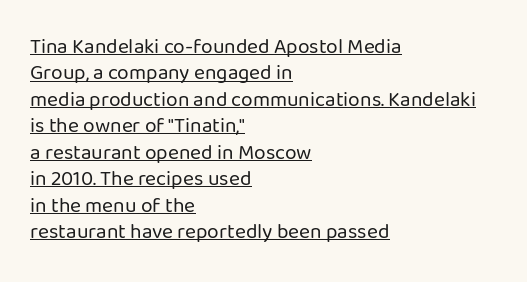
The image shows 21 px text type, upright; set left-aligned, normal line spacing (1.26x), normal letter spacing, underlined.
